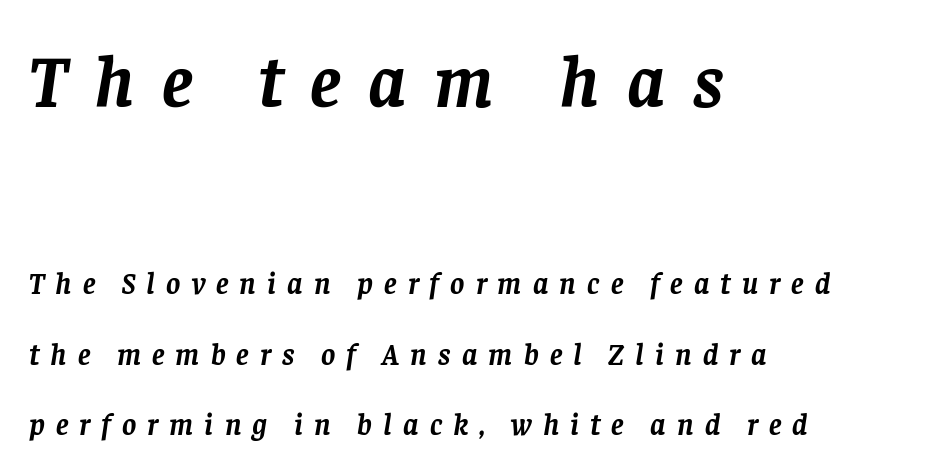
The image shows 74 px semibold serif type, italic (leaning right); set left-aligned, loose line spacing (2.35x), unusually wide letter spacing (+0.37 em), not underlined; the first (top) block is 2.47x larger; low stroke contrast and a large x-height.
